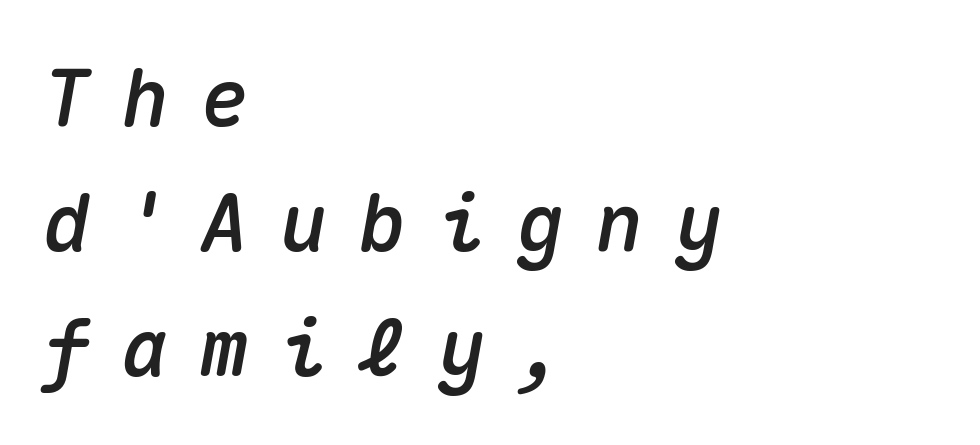
The tracking jumps out immediately: characters are airy and widely separated. The face used here has a pronounced slope to its letters. Horizontal bands of white between lines are of average thickness. This sample is left-justified, so line endings fall wherever the words run out. The passage shown is typed in a monospace face where columns stay perfectly aligned.
